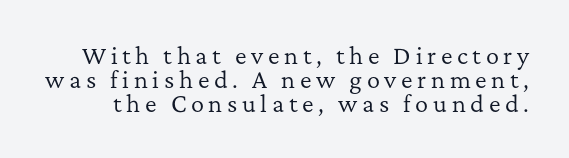
Q: Is the text bold? A: No.
Q: Is the text italic (slanted)? A: No, it is upright.
Q: Is the text underlined? A: No.
Q: Is the spacing between letters normal or unusually wide? A: Unusually wide.
Q: Is the spacing between lines tight, normal or loose? A: Tight.
